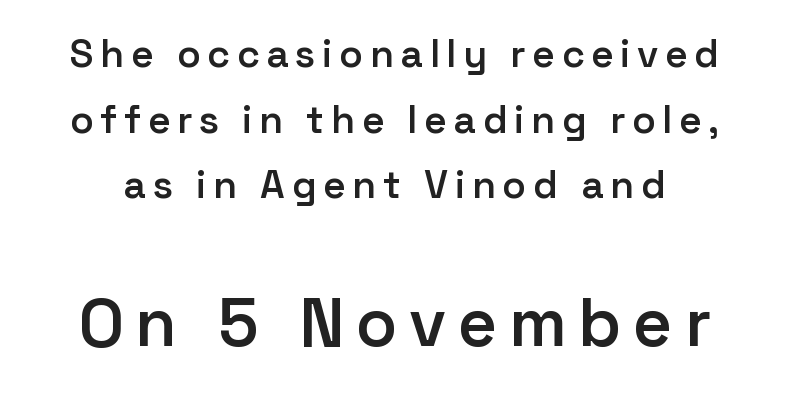
The image shows 68 px semibold sans-serif type, upright; set normal line spacing (1.68x), not underlined; the second (bottom) block is 1.74x larger; low stroke contrast and a medium x-height.
